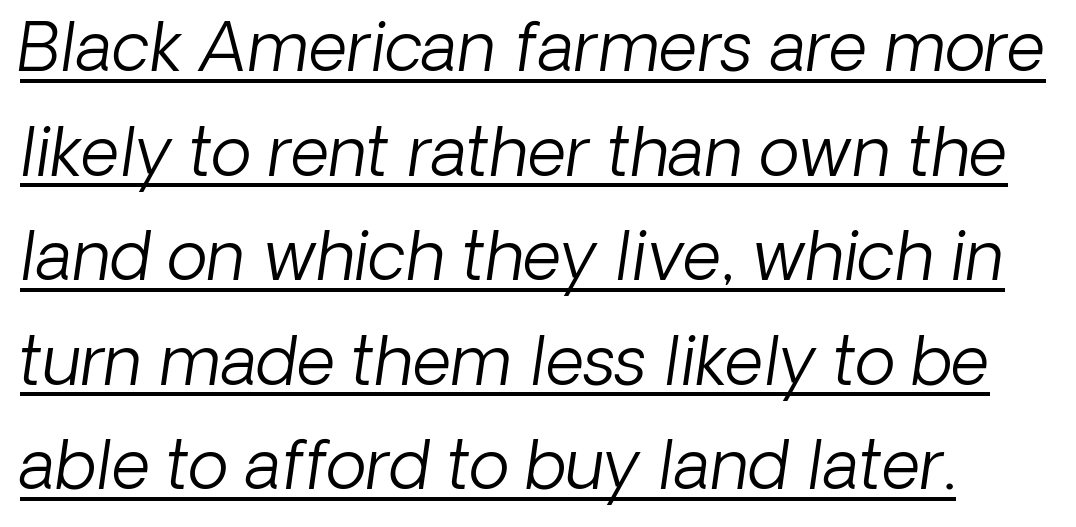
{"serif": "no", "bold": "no", "weight": "light", "width": "normal", "stroke_contrast": "low", "x_height": "medium", "monospaced": "no", "underline": "yes", "line_spacing": "normal", "line_spacing_ratio": 1.56, "letter_spacing": "normal", "letter_spacing_em": 0.0, "glyph_px": 67}
